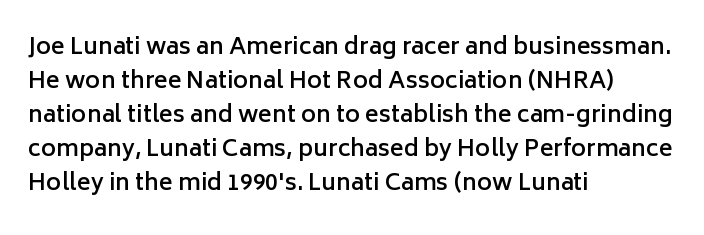
The type is set solid horizontally, with unmodified tracking. Letters rest on an invisible, unmarked baseline. The lettering holds an erect, upright posture throughout. Typeset ragged right — the left edge is the straight one. The block of text has a typical density, with ordinary space between rows.
